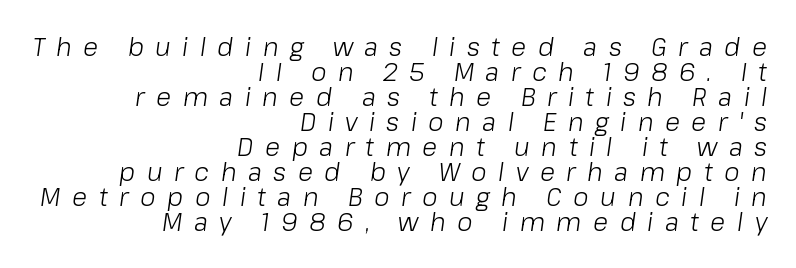
The image shows 25 px text type, italic (leaning right); set right-aligned, tight line spacing (1.0x), unusually wide letter spacing (+0.46 em), not underlined.
